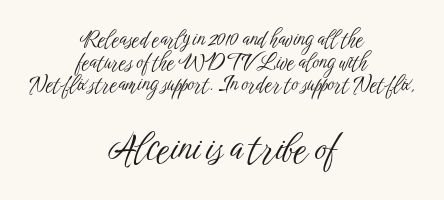
The image shows 37 px light, condensed sans-serif type; set centered, tight line spacing (1.08x), normal letter spacing, not underlined; the second (bottom) block is 1.76x larger; low stroke contrast and a medium x-height.
